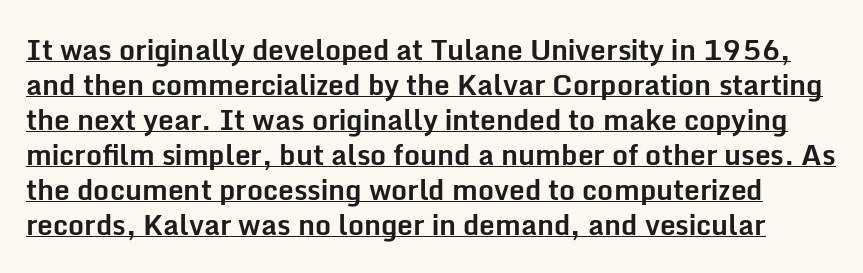
{"serif": "no", "italic": "no", "bold": "yes", "weight": "bold", "width": "normal", "stroke_contrast": "low", "x_height": "medium", "monospaced": "no", "underline": "yes", "line_spacing": "normal", "line_spacing_ratio": 1.25, "letter_spacing": "normal", "letter_spacing_em": 0.0, "glyph_px": 28}
